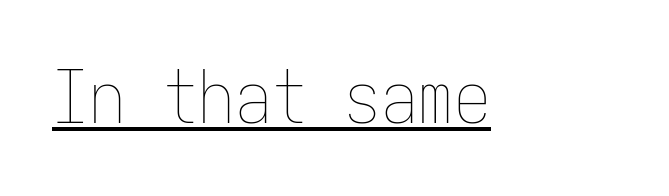
Q: Is the text bold? A: No.
Q: Is the text italic (slanted)? A: No, it is upright.
Q: Is the text underlined? A: Yes.
Q: Is the spacing between letters normal or unusually wide? A: Normal.
Q: Width (condensed, normal, or wide)? A: Condensed.
Q: Stroke contrast? A: Low.
Q: x-height? A: Medium.
Q: Monospaced? A: Yes.
